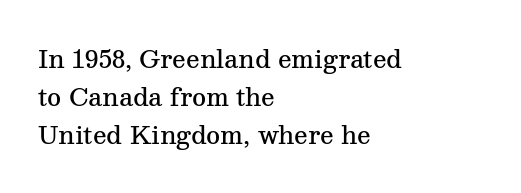
The image shows 24 px text type, upright; set left-aligned, normal line spacing (1.58x), normal letter spacing, not underlined.
